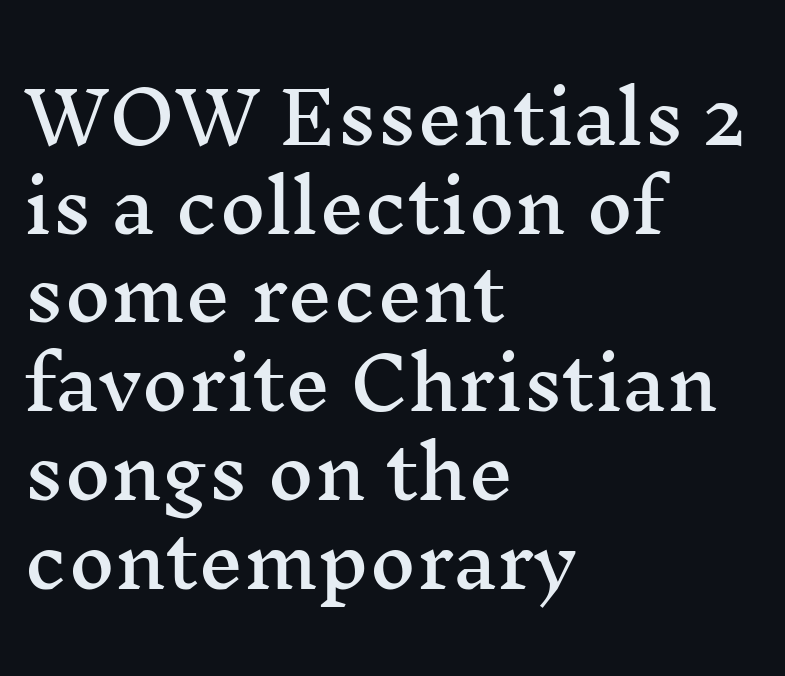
The image shows 71 px wide serif type, upright; set left-aligned, normal line spacing (1.25x), normal letter spacing, not underlined; medium stroke contrast and a medium x-height.
